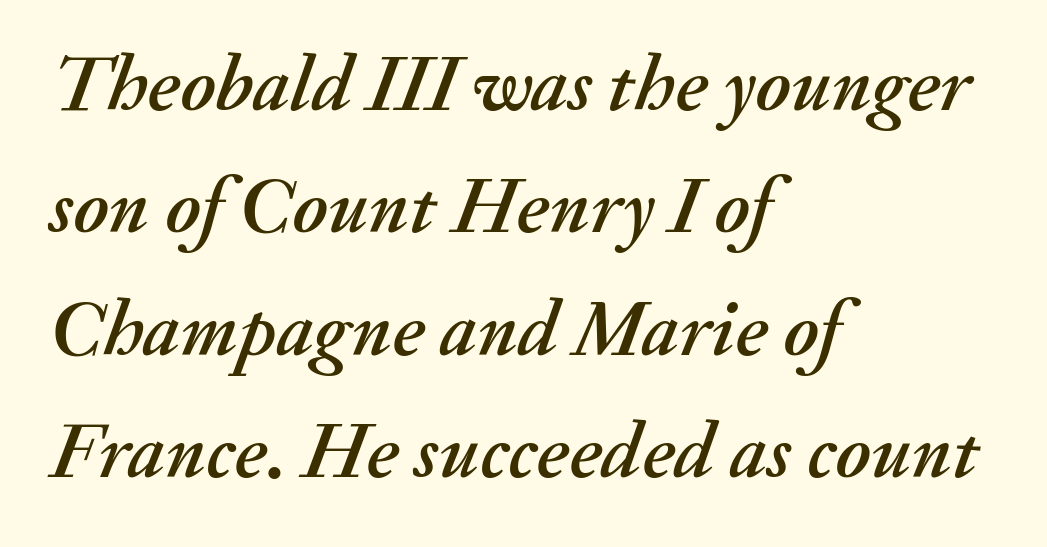
Q: Is the text italic (slanted)? A: Yes, it leans right by about 20 degrees.
Q: Is the text underlined? A: No.
Q: How is the paragraph aligned? A: Left-aligned.
Q: Is the spacing between letters normal or unusually wide? A: Normal.
Q: Is the spacing between lines tight, normal or loose? A: Normal.
Q: Width (condensed, normal, or wide)? A: Normal.
Q: Stroke contrast? A: Medium.
Q: x-height? A: Small.
Q: Monospaced? A: No.
